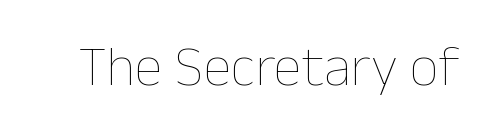
Q: Is the text bold? A: No.
Q: Is the text italic (slanted)? A: No, it is upright.
Q: Is the text underlined? A: No.
Q: Is the spacing between letters normal or unusually wide? A: Normal.
Q: Width (condensed, normal, or wide)? A: Normal.
Q: Stroke contrast? A: Low.
Q: x-height? A: Medium.
Q: Monospaced? A: No.
